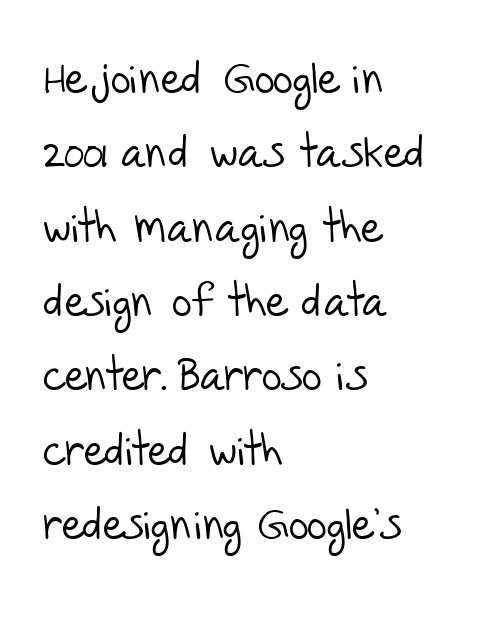
The image shows 44 px light sans-serif type; set left-aligned, normal line spacing (1.69x), normal letter spacing, not underlined; low stroke contrast and a large x-height.
